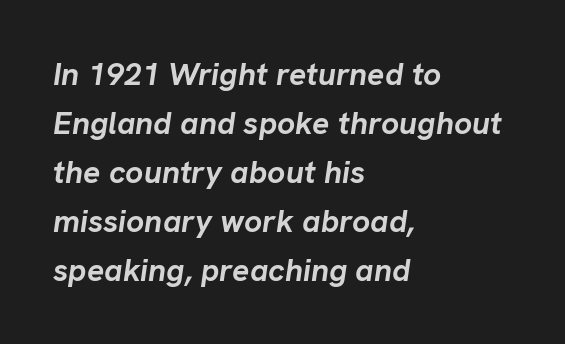
{"italic": "yes", "lean": "right", "slant_degrees": 8, "bold": "yes", "weight": "semibold", "width": "normal", "stroke_contrast": "low", "x_height": "medium", "monospaced": "no", "underline": "no", "align": "left", "line_spacing": "normal", "line_spacing_ratio": 1.53, "letter_spacing": "normal", "letter_spacing_em": 0.0, "glyph_px": 32}
